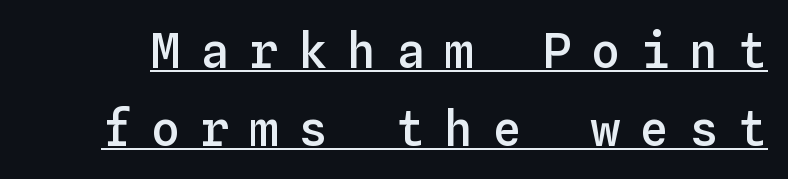
The image shows 48 px semibold type, upright, monospaced; set normal line spacing (1.62x), unusually wide letter spacing (+0.42 em), underlined; low stroke contrast and a medium x-height.
